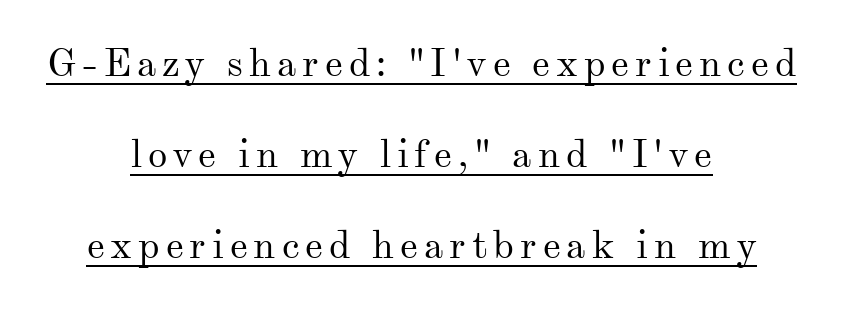
{"serif": "yes", "italic": "no", "bold": "no", "weight": "regular", "width": "normal", "stroke_contrast": "medium", "x_height": "small", "monospaced": "no", "underline": "yes", "align": "center", "line_spacing": "loose", "line_spacing_ratio": 2.33, "glyph_px": 39}
